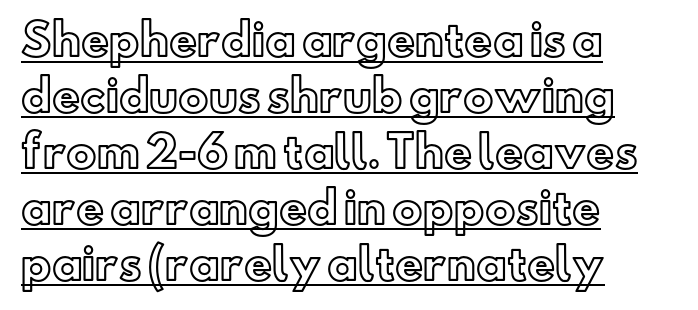
{"italic": "no", "width": "normal", "x_height": "small", "monospaced": "no", "underline": "yes", "align": "left", "line_spacing": "normal", "line_spacing_ratio": 1.3, "letter_spacing": "normal", "letter_spacing_em": 0.0, "glyph_px": 43}
